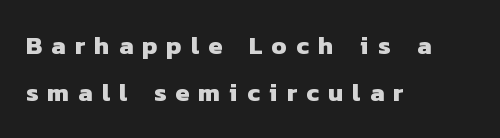
You'd pick this weight for a headline — it's a proper bold. Substantial extra tracking has been applied to these lines. Horizontal alignment here is leftward, the default for most running prose. Descenders are the only things crossing below the line.
